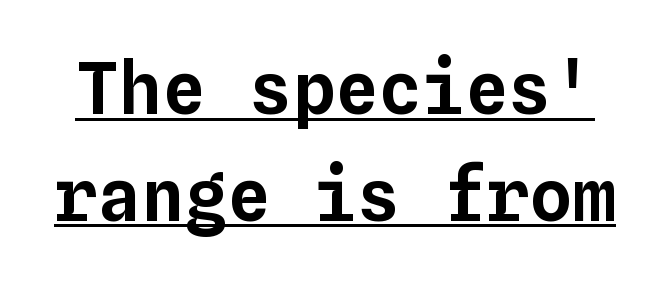
The image shows 72 px text type, upright, monospaced; set normal line spacing (1.48x), normal letter spacing, underlined; low stroke contrast and a medium x-height.
